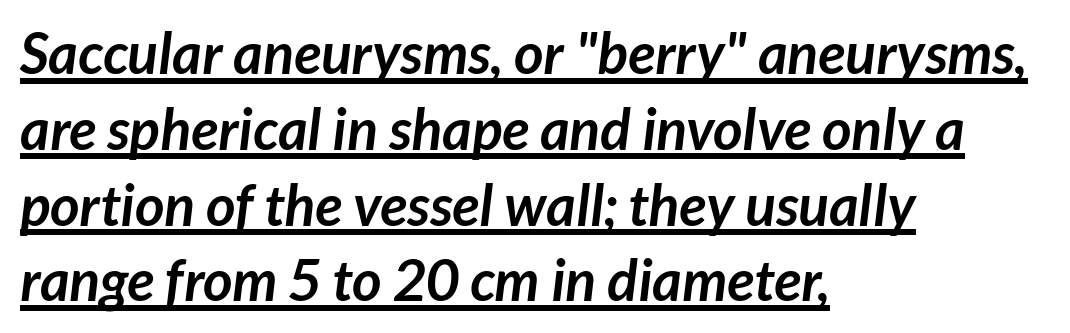
The image shows 57 px semibold sans-serif type; set left-aligned, normal line spacing (1.33x), normal letter spacing, underlined; low stroke contrast and a medium x-height.
